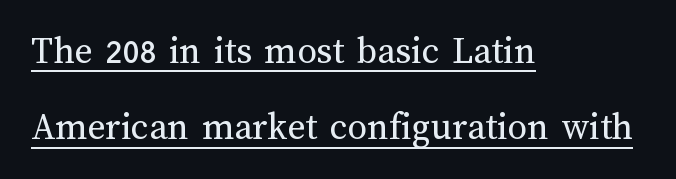
{"italic": "no", "bold": "no", "weight": "regular", "width": "normal", "stroke_contrast": "medium", "x_height": "medium", "monospaced": "no", "underline": "yes", "align": "left", "line_spacing": "loose", "line_spacing_ratio": 1.96, "letter_spacing": "normal", "letter_spacing_em": 0.0, "glyph_px": 39}
